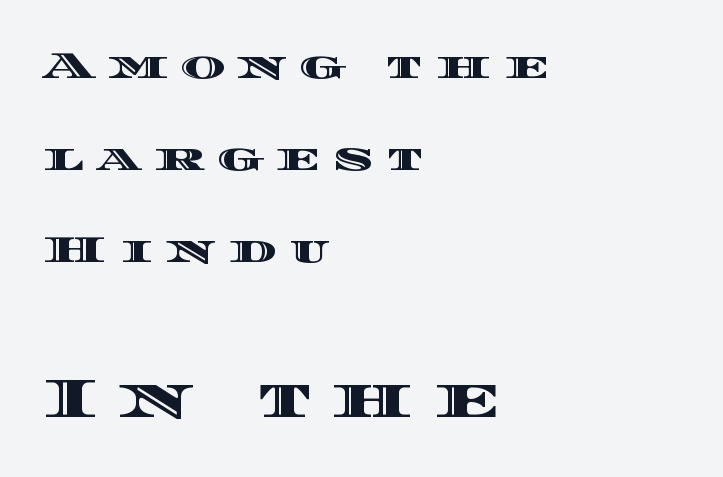
{"italic": "no", "width": "wide", "x_height": "large", "monospaced": "no", "underline": "no", "align": "left", "line_spacing": "loose", "line_spacing_ratio": 2.42, "letter_spacing": "wide", "letter_spacing_em": 0.33, "larger_block": "second", "size_ratio": 1.5, "glyph_px": 57}
